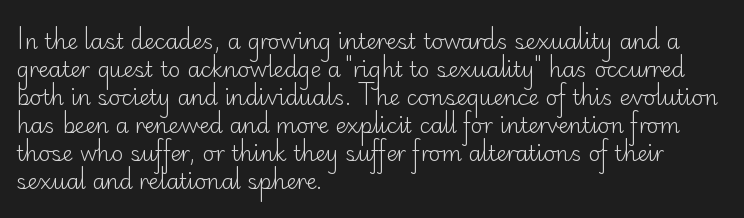
The image shows 21 px text type, upright; set left-aligned, normal line spacing (1.33x), normal letter spacing, not underlined.
